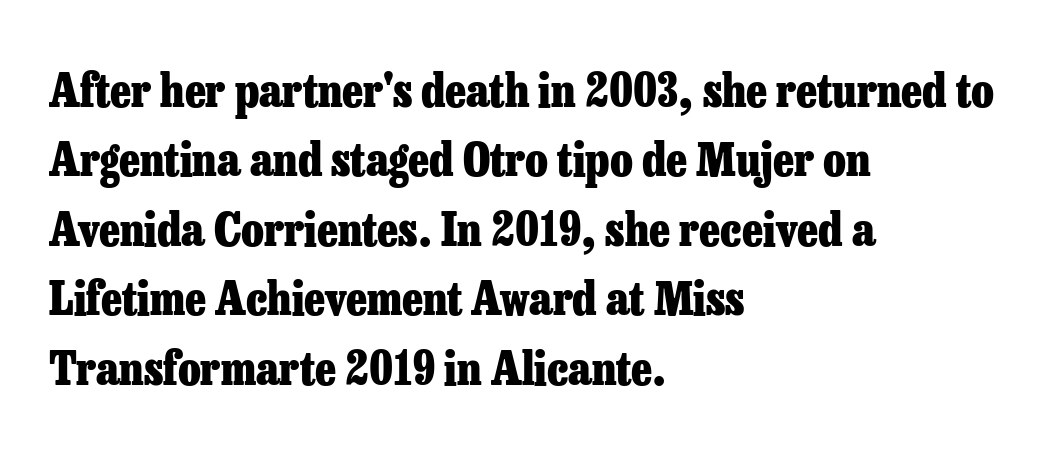
The image shows 46 px heavy serif type, upright; set left-aligned, normal line spacing (1.51x), normal letter spacing, not underlined; low stroke contrast and a medium x-height.
